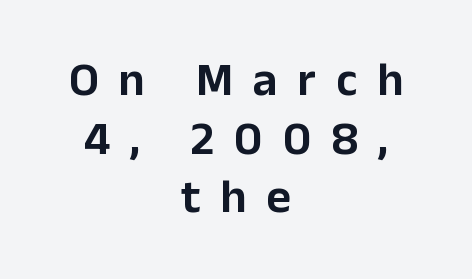
The image shows 48 px sans-serif type, upright; set centered, line spacing 1.22x, unusually wide letter spacing (+0.41 em), not underlined; low stroke contrast and a medium x-height.
